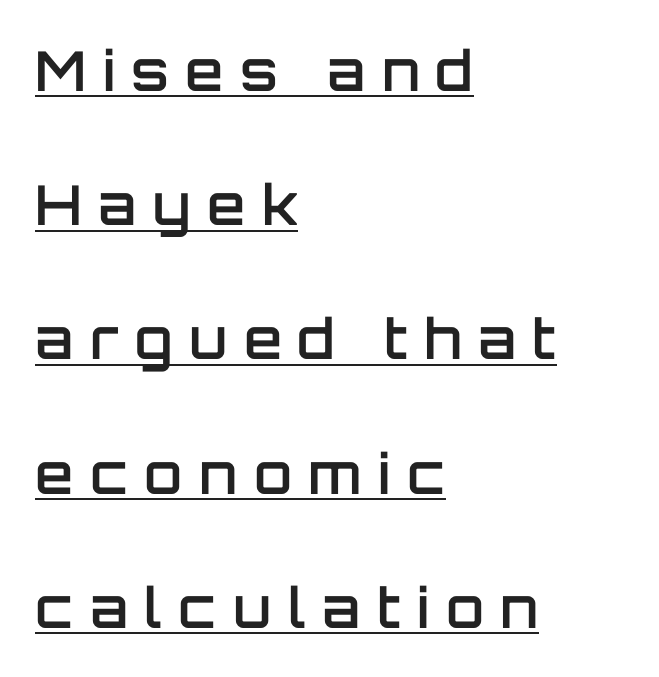
Q: Is the text bold? A: Semi-bold.
Q: Is the text italic (slanted)? A: No, it is upright.
Q: Is the typeface a serif or a sans-serif typeface? A: Sans-serif.
Q: Is the text underlined? A: Yes.
Q: How is the paragraph aligned? A: Left-aligned.
Q: Is the spacing between letters normal or unusually wide? A: Unusually wide.
Q: Is the spacing between lines tight, normal or loose? A: Loose.
Q: Width (condensed, normal, or wide)? A: Normal.
Q: Stroke contrast? A: Low.
Q: x-height? A: Large.
Q: Monospaced? A: No.
